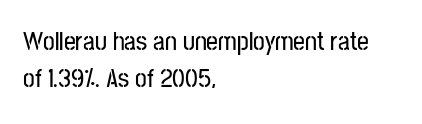
The image shows 26 px text type, upright; set left-aligned, normal line spacing (1.44x), normal letter spacing, not underlined.
